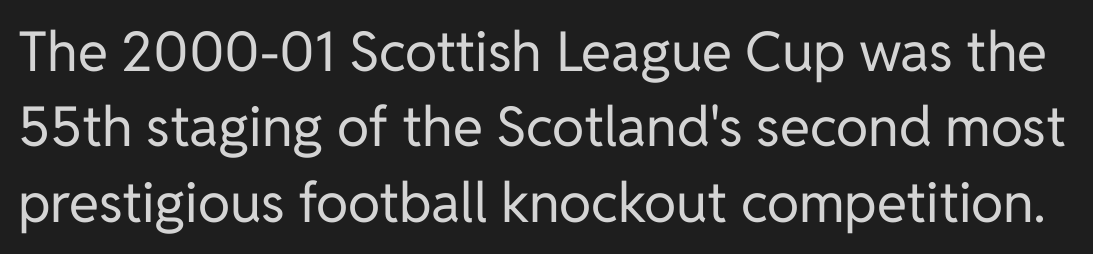
{"serif": "no", "italic": "no", "bold": "no", "weight": "regular", "width": "normal", "stroke_contrast": "low", "x_height": "medium", "monospaced": "no", "underline": "no", "line_spacing": "normal", "line_spacing_ratio": 1.37, "letter_spacing": "normal", "letter_spacing_em": 0.0, "glyph_px": 55}
